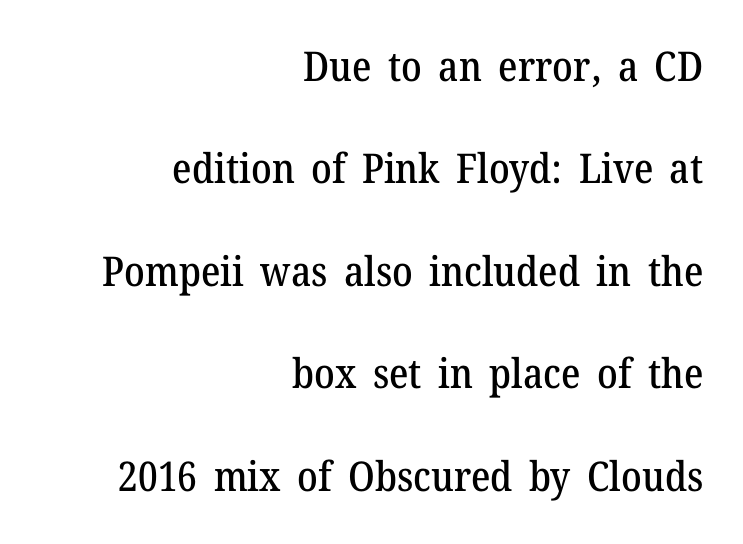
The image shows 41 px serif type, upright; set right-aligned, loose line spacing (2.5x), normal letter spacing, not underlined; medium stroke contrast and a medium x-height.
